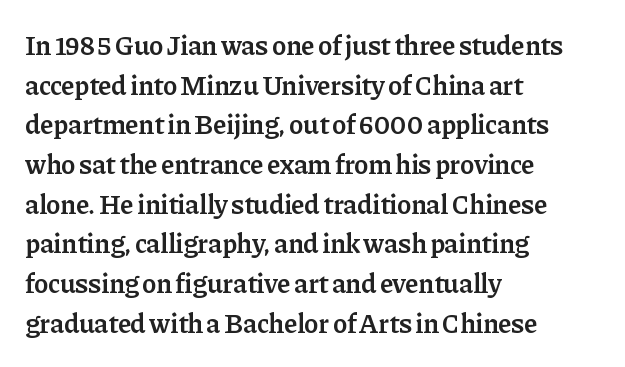
The image shows 27 px text type, upright; set left-aligned, normal line spacing (1.47x), normal letter spacing, not underlined.
